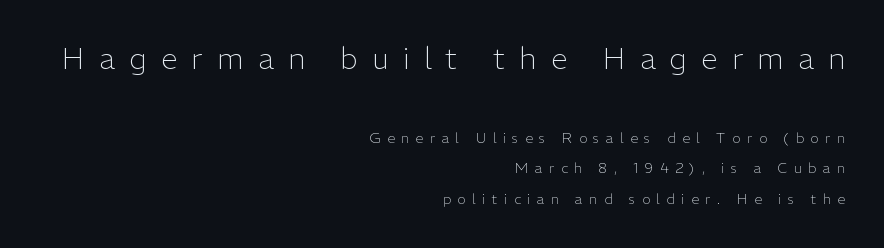
Q: Is the text bold? A: No.
Q: Is the text italic (slanted)? A: No, it is upright.
Q: Is the typeface a serif or a sans-serif typeface? A: Sans-serif.
Q: Is the text underlined? A: No.
Q: How is the paragraph aligned? A: Right-aligned.
Q: Is the spacing between letters normal or unusually wide? A: Unusually wide.
Q: Is the spacing between lines tight, normal or loose? A: Loose.
Q: Which block of text is set in a larger size, the first (top) or the second (bottom)? A: The first (top) one.
Q: Width (condensed, normal, or wide)? A: Normal.
Q: Stroke contrast? A: Low.
Q: x-height? A: Medium.
Q: Monospaced? A: No.
